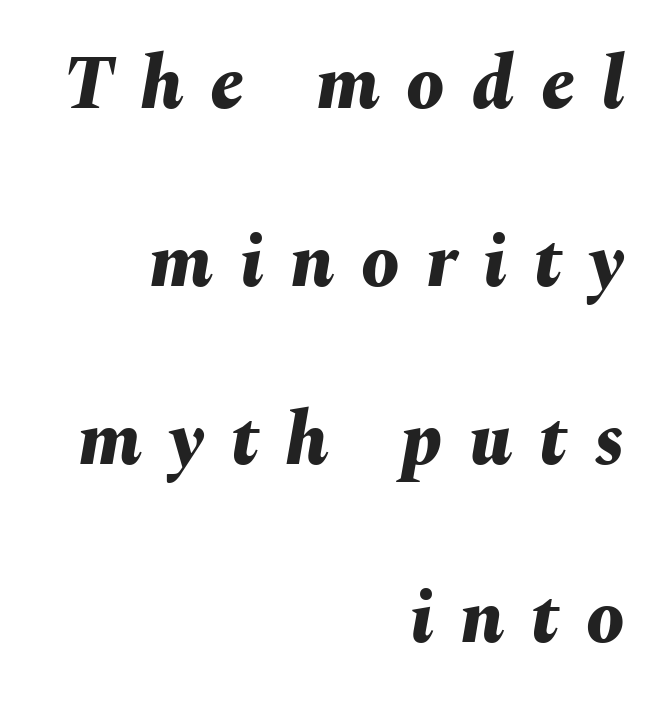
The image shows 76 px bold type, italic (leaning right); set right-aligned, loose line spacing (2.34x), unusually wide letter spacing (+0.35 em), not underlined; medium stroke contrast and a medium x-height.
